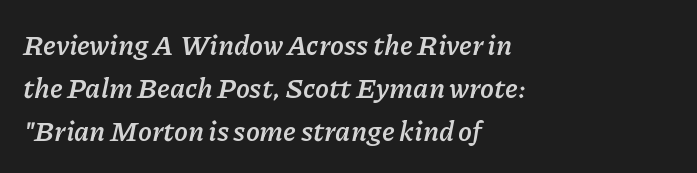
Q: Is the text bold? A: Yes.
Q: Is the text italic (slanted)? A: Yes, it leans right by about 11 degrees.
Q: Is the text underlined? A: No.
Q: How is the paragraph aligned? A: Left-aligned.
Q: Is the spacing between letters normal or unusually wide? A: Normal.
Q: Is the spacing between lines tight, normal or loose? A: Normal.
Q: Width (condensed, normal, or wide)? A: Normal.
Q: Stroke contrast? A: Low.
Q: x-height? A: Medium.
Q: Monospaced? A: No.
